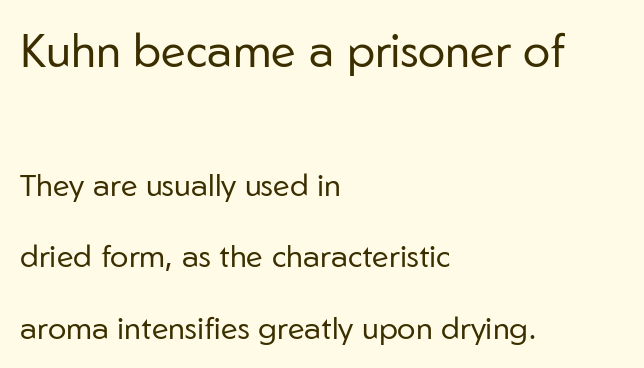
Q: Is the text bold? A: No.
Q: Is the text italic (slanted)? A: No, it is upright.
Q: Is the typeface a serif or a sans-serif typeface? A: Sans-serif.
Q: Is the text underlined? A: No.
Q: How is the paragraph aligned? A: Left-aligned.
Q: Is the spacing between letters normal or unusually wide? A: Normal.
Q: Is the spacing between lines tight, normal or loose? A: Loose.
Q: Which block of text is set in a larger size, the first (top) or the second (bottom)? A: The first (top) one.
Q: Width (condensed, normal, or wide)? A: Normal.
Q: Stroke contrast? A: Low.
Q: x-height? A: Medium.
Q: Monospaced? A: No.
